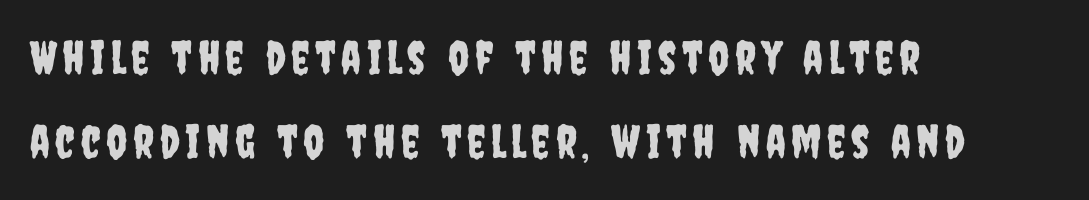
Q: Is the text italic (slanted)? A: No, it is upright.
Q: Is the typeface a serif or a sans-serif typeface? A: Sans-serif.
Q: Is the text underlined? A: No.
Q: How is the paragraph aligned? A: Left-aligned.
Q: Width (condensed, normal, or wide)? A: Condensed.
Q: Stroke contrast? A: Low.
Q: x-height? A: Large.
Q: Monospaced? A: No.
